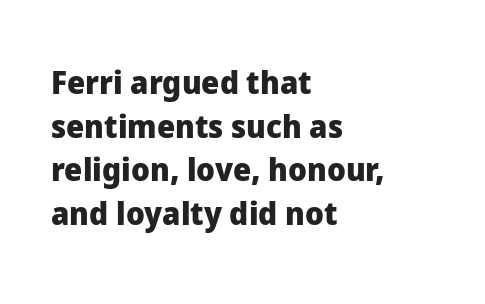
Q: Is the text bold? A: Yes.
Q: Is the text italic (slanted)? A: No, it is upright.
Q: Is the typeface a serif or a sans-serif typeface? A: Sans-serif.
Q: Is the text underlined? A: No.
Q: How is the paragraph aligned? A: Left-aligned.
Q: Is the spacing between letters normal or unusually wide? A: Normal.
Q: Is the spacing between lines tight, normal or loose? A: Normal.
Q: Width (condensed, normal, or wide)? A: Normal.
Q: Stroke contrast? A: Low.
Q: x-height? A: Medium.
Q: Monospaced? A: No.
